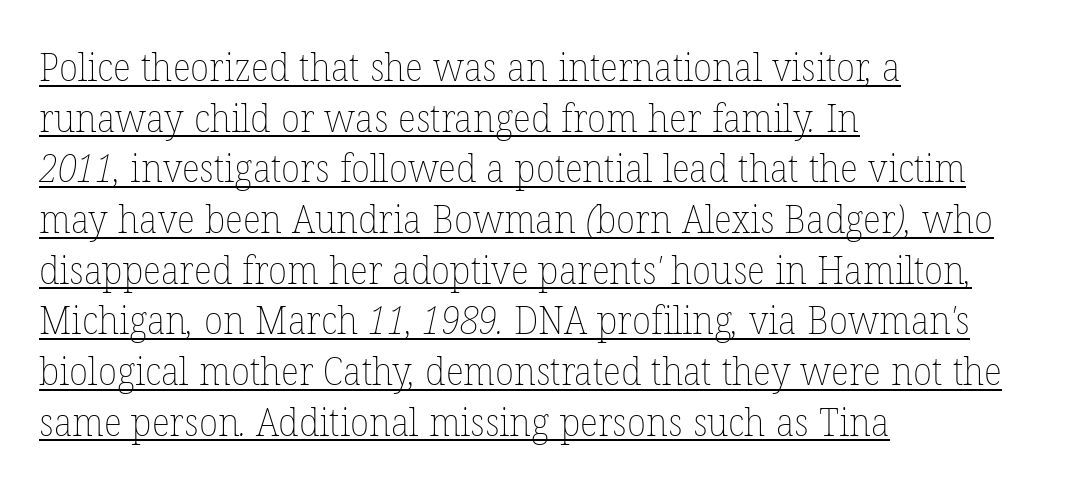
Q: Is the text bold? A: No.
Q: Is the text underlined? A: Yes.
Q: How is the paragraph aligned? A: Left-aligned.
Q: Is the spacing between letters normal or unusually wide? A: Normal.
Q: Is the spacing between lines tight, normal or loose? A: Normal.
Q: Width (condensed, normal, or wide)? A: Normal.
Q: Stroke contrast? A: Low.
Q: x-height? A: Medium.
Q: Monospaced? A: No.
